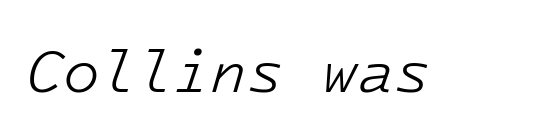
Stems here are at most as thick as an everyday book face. The specimen reads as italic at a glance. Lines of text with bare space underneath. This sample uses plain, unmodified letter spacing.
